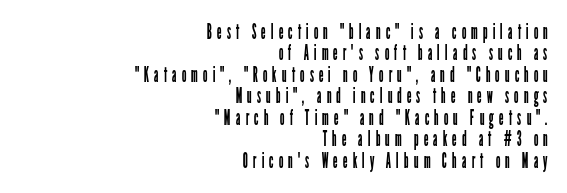
{"italic": "no", "bold": "no", "underline": "no", "align": "right", "line_spacing": "tight", "line_spacing_ratio": 1.02, "letter_spacing": "wide", "letter_spacing_em": 0.23, "glyph_px": 21}
